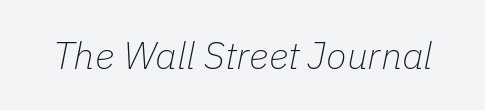
The gaps between neighbouring characters are ordinary and unremarkable. Unmarked baselines from the first word to the last. Tall strokes in this sample are angled rather than plumb. Looks like regular typesetting: each glyph gets only the width it needs. Weight: not bold — regular or lighter.
